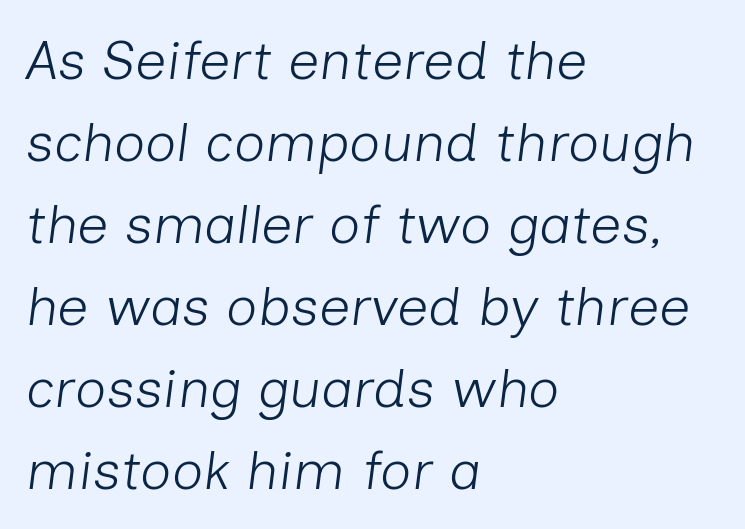
The image shows 55 px light type, italic (leaning right); set left-aligned, normal line spacing (1.49x), normal letter spacing, not underlined; low stroke contrast and a medium x-height.
